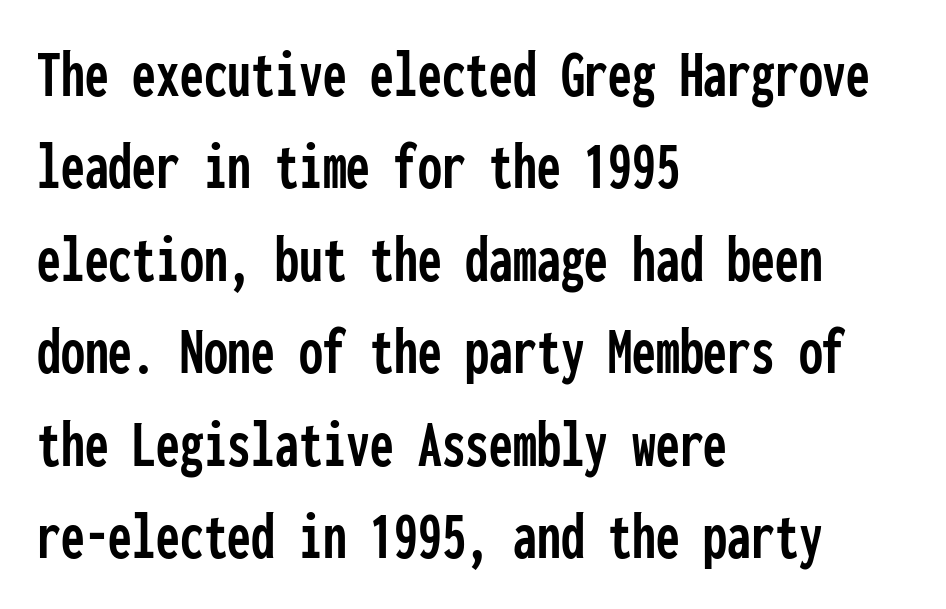
{"serif": "no", "italic": "no", "width": "condensed", "stroke_contrast": "low", "x_height": "medium", "monospaced": "yes", "underline": "no", "align": "left", "line_spacing": "normal", "line_spacing_ratio": 1.36, "letter_spacing": "normal", "letter_spacing_em": 0.0, "glyph_px": 68}
